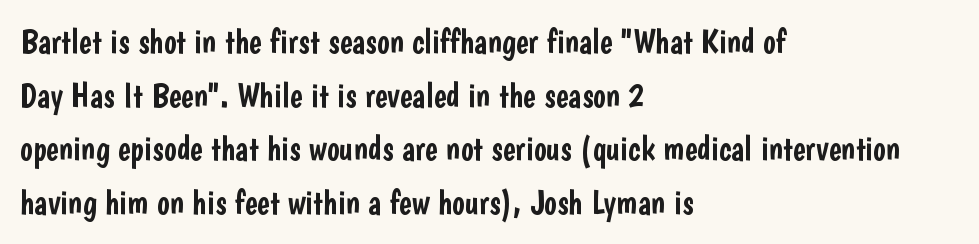
The image shows 34 px condensed sans-serif type, upright; set left-aligned, normal line spacing (1.58x), normal letter spacing, not underlined; low stroke contrast and a medium x-height.
